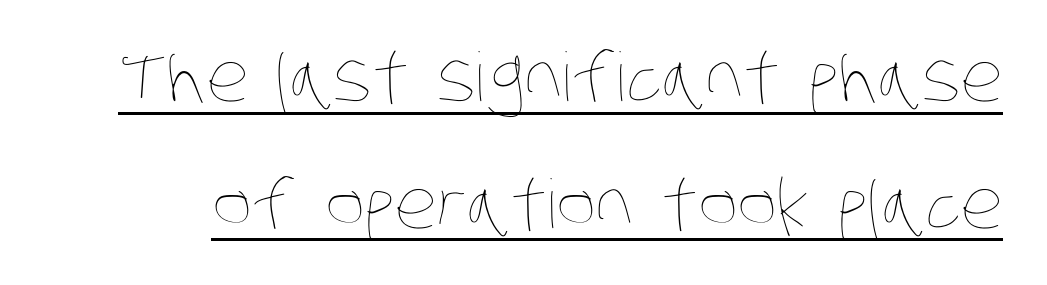
Q: Is the text bold? A: No.
Q: Is the text underlined? A: Yes.
Q: Is the spacing between letters normal or unusually wide? A: Normal.
Q: Width (condensed, normal, or wide)? A: Condensed.
Q: Stroke contrast? A: Low.
Q: x-height? A: Large.
Q: Monospaced? A: No.
